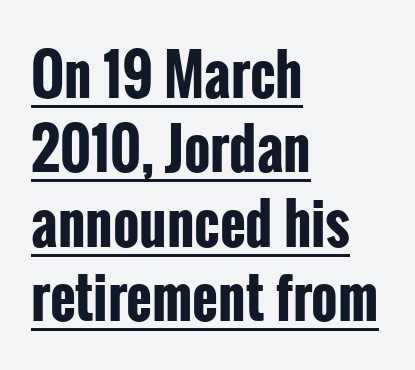
Q: Is the text bold? A: Yes.
Q: Is the text italic (slanted)? A: No, it is upright.
Q: Is the typeface a serif or a sans-serif typeface? A: Sans-serif.
Q: Is the text underlined? A: Yes.
Q: How is the paragraph aligned? A: Left-aligned.
Q: Is the spacing between letters normal or unusually wide? A: Normal.
Q: Is the spacing between lines tight, normal or loose? A: Normal.
Q: Width (condensed, normal, or wide)? A: Condensed.
Q: Stroke contrast? A: Low.
Q: x-height? A: Medium.
Q: Monospaced? A: No.
